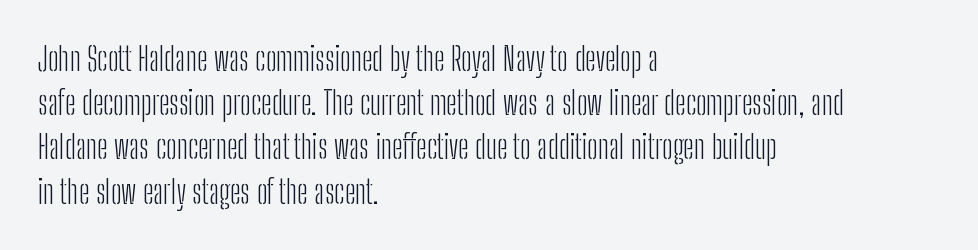
Q: Is the text bold? A: No.
Q: Is the text italic (slanted)? A: No, it is upright.
Q: Is the typeface a serif or a sans-serif typeface? A: Sans-serif.
Q: Is the text underlined? A: No.
Q: How is the paragraph aligned? A: Left-aligned.
Q: Is the spacing between letters normal or unusually wide? A: Normal.
Q: Is the spacing between lines tight, normal or loose? A: Normal.
Q: Width (condensed, normal, or wide)? A: Condensed.
Q: Stroke contrast? A: Low.
Q: x-height? A: Medium.
Q: Monospaced? A: No.
